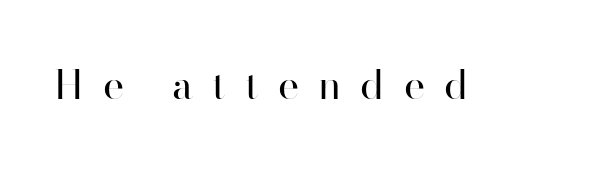
No italicization has been applied; the sample stays upright. These glyphs show unthickened strokes, regular width or finer. Loose tracking; the words dissolve into strings of separated letters. Note the varied advance widths — an 'i' is clearly narrower than an 'm'. The characters display no serif detailing; their extremities are plain.
